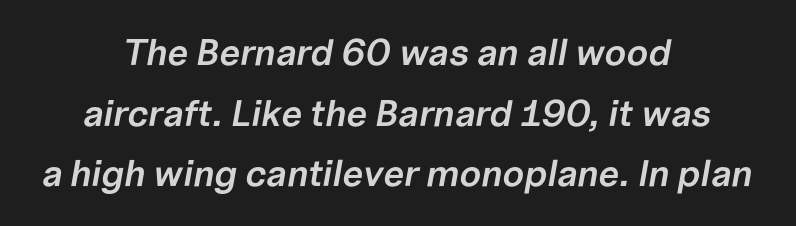
{"italic": "yes", "lean": "right", "slant_degrees": 10, "bold": "semi", "weight": "semibold", "width": "normal", "stroke_contrast": "low", "x_height": "medium", "monospaced": "no", "underline": "no", "align": "center", "line_spacing": "normal", "line_spacing_ratio": 1.64, "letter_spacing": "normal", "letter_spacing_em": 0.0, "glyph_px": 37}
